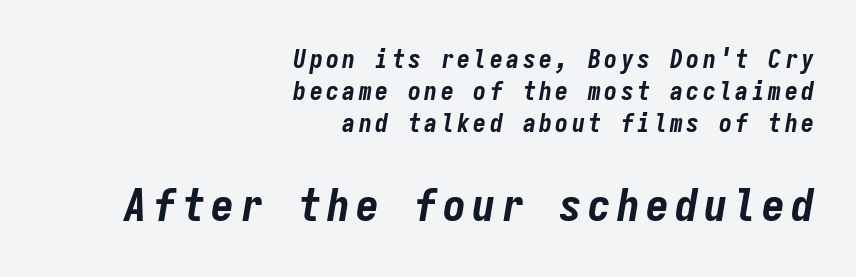
Q: Is the text bold? A: Yes.
Q: Is the text italic (slanted)? A: Yes, it leans right by about 9 degrees.
Q: Is the text underlined? A: No.
Q: How is the paragraph aligned? A: Right-aligned.
Q: Which block of text is set in a larger size, the first (top) or the second (bottom)? A: The second (bottom) one.
Q: Width (condensed, normal, or wide)? A: Condensed.
Q: Stroke contrast? A: Low.
Q: x-height? A: Medium.
Q: Monospaced? A: Yes.
